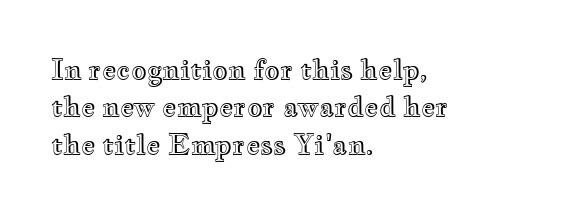
Q: Is the text italic (slanted)? A: No, it is upright.
Q: Is the text underlined? A: No.
Q: How is the paragraph aligned? A: Left-aligned.
Q: Is the spacing between letters normal or unusually wide? A: Normal.
Q: Is the spacing between lines tight, normal or loose? A: Normal.
